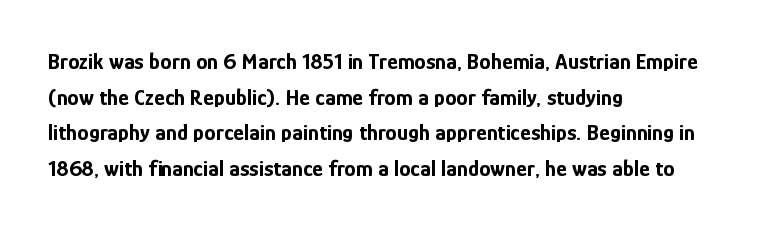
Q: Is the text bold? A: Yes.
Q: Is the text italic (slanted)? A: No, it is upright.
Q: Is the text underlined? A: No.
Q: How is the paragraph aligned? A: Left-aligned.
Q: Is the spacing between letters normal or unusually wide? A: Normal.
Q: Is the spacing between lines tight, normal or loose? A: Normal.
